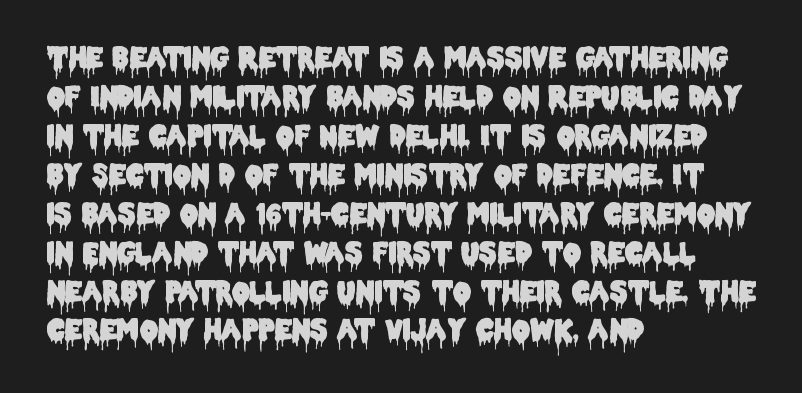
{"serif": "no", "italic": "no", "width": "condensed", "stroke_contrast": "low", "x_height": "large", "monospaced": "no", "underline": "no", "align": "left", "line_spacing": "normal", "line_spacing_ratio": 1.39, "letter_spacing": "normal", "letter_spacing_em": 0.0, "glyph_px": 28}
